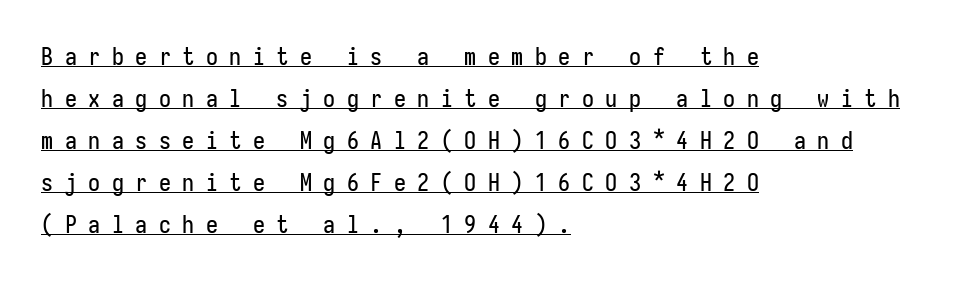
The image shows 24 px text type, upright; set left-aligned, line spacing 1.75x, unusually wide letter spacing (+0.48 em), underlined.
